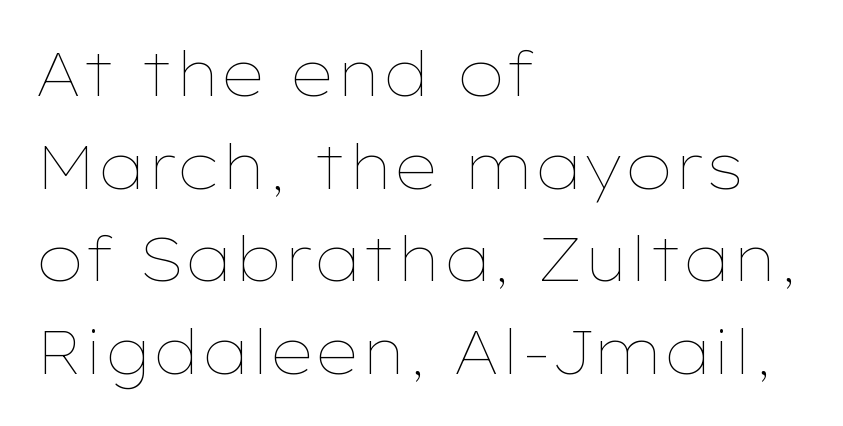
Q: Is the text bold? A: No.
Q: Is the text italic (slanted)? A: No, it is upright.
Q: Is the text underlined? A: No.
Q: How is the paragraph aligned? A: Left-aligned.
Q: Is the spacing between letters normal or unusually wide? A: Normal.
Q: Is the spacing between lines tight, normal or loose? A: Normal.
Q: Width (condensed, normal, or wide)? A: Wide.
Q: Stroke contrast? A: Low.
Q: x-height? A: Medium.
Q: Monospaced? A: No.
